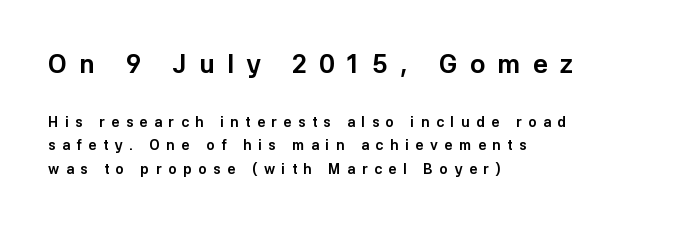
The image shows 26 px bold type, upright; set left-aligned, normal line spacing (1.69x), unusually wide letter spacing (+0.47 em), not underlined; the first (top) block is 1.86x larger.
